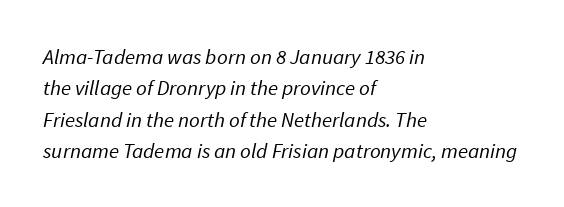
The image shows 21 px text type; set left-aligned, normal line spacing (1.49x), normal letter spacing, not underlined.
